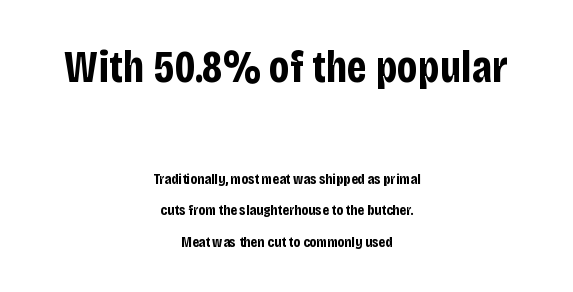
Italic: no, the glyphs are upright roman. Is this a sans? Yes — the strokes have no serifs. Baseline-to-baseline distance is far greater than the letter height. You could not count columns in this text — the font is proportionally spaced. This is heavy type, rendered in bold. Compared with typical body copy, the letter spacing here is the same.
